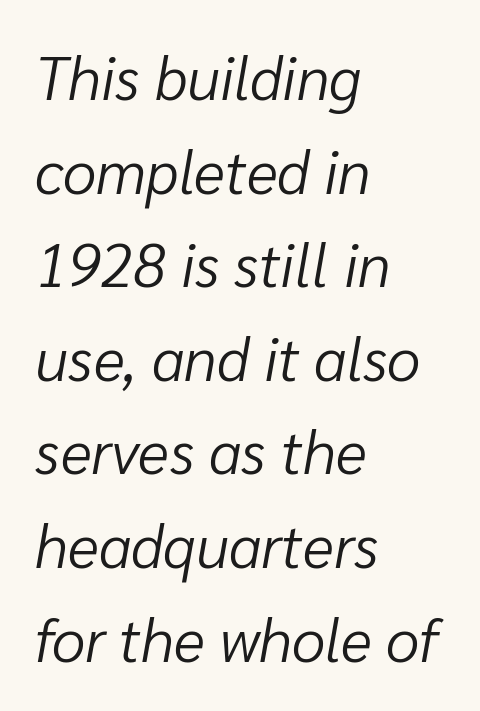
{"italic": "yes", "lean": "right", "slant_degrees": 10, "bold": "no", "weight": "light", "width": "normal", "stroke_contrast": "low", "x_height": "medium", "monospaced": "no", "underline": "no", "align": "left", "line_spacing": "normal", "line_spacing_ratio": 1.56, "letter_spacing": "normal", "letter_spacing_em": 0.0, "glyph_px": 60}
